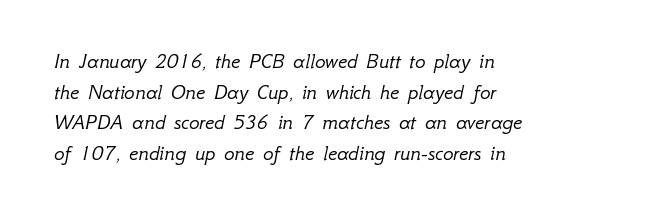
The image shows 22 px text type, italic (leaning right); set left-aligned, normal line spacing (1.39x), normal letter spacing, not underlined.
